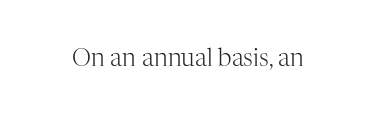
Q: Is the text bold? A: No.
Q: Is the text italic (slanted)? A: No, it is upright.
Q: Is the text underlined? A: No.
Q: Is the spacing between letters normal or unusually wide? A: Normal.
